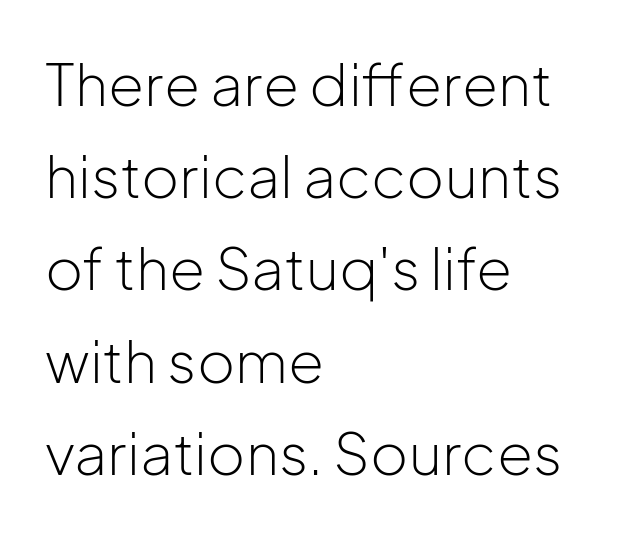
{"serif": "no", "italic": "no", "bold": "no", "weight": "light", "width": "normal", "stroke_contrast": "low", "x_height": "medium", "monospaced": "no", "underline": "no", "align": "left", "line_spacing": "normal", "line_spacing_ratio": 1.59, "letter_spacing": "normal", "letter_spacing_em": 0.0, "glyph_px": 58}
